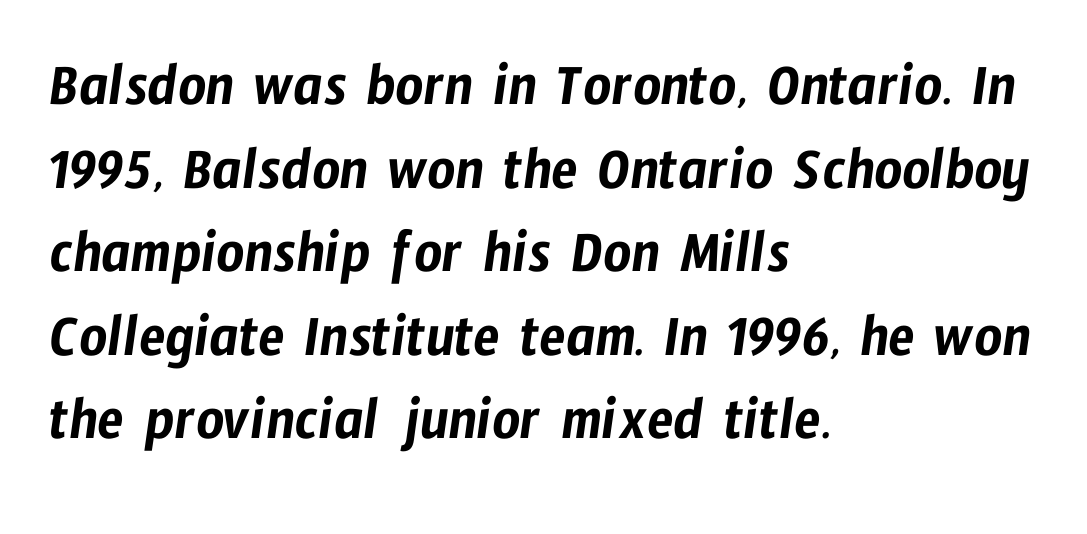
Q: Is the typeface a serif or a sans-serif typeface? A: Sans-serif.
Q: Is the text underlined? A: No.
Q: How is the paragraph aligned? A: Left-aligned.
Q: Is the spacing between letters normal or unusually wide? A: Normal.
Q: Is the spacing between lines tight, normal or loose? A: Normal.
Q: Width (condensed, normal, or wide)? A: Condensed.
Q: Stroke contrast? A: Low.
Q: x-height? A: Medium.
Q: Monospaced? A: No.
